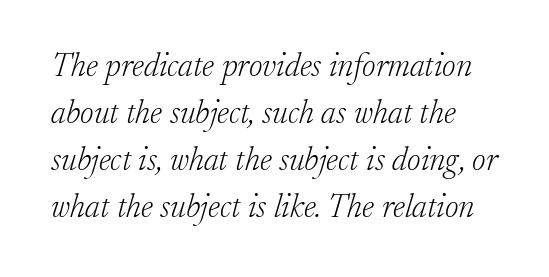
Q: Is the text bold? A: No.
Q: Is the text italic (slanted)? A: Yes, it leans right by about 17 degrees.
Q: Is the typeface a serif or a sans-serif typeface? A: Serif.
Q: Is the text underlined? A: No.
Q: Is the spacing between letters normal or unusually wide? A: Normal.
Q: Is the spacing between lines tight, normal or loose? A: Normal.
Q: Width (condensed, normal, or wide)? A: Normal.
Q: Stroke contrast? A: Low.
Q: x-height? A: Small.
Q: Monospaced? A: No.
